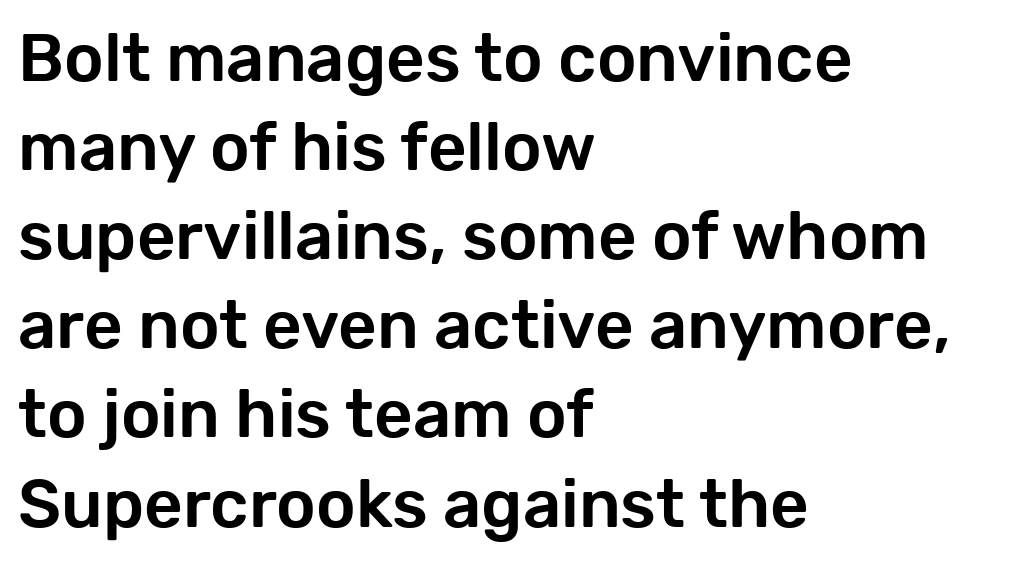
Compared with typical paragraphs, the rows here are spaced about the same. The compositor pushed each line to the left boundary. Varying glyph widths throughout — classic text-font behaviour. Underline: absent.
